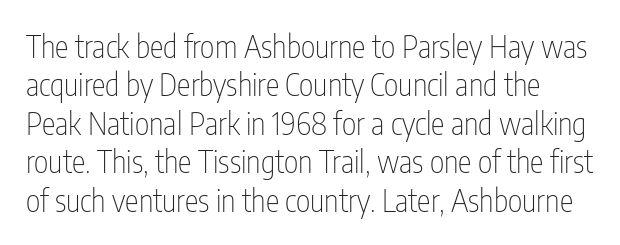
{"serif": "no", "italic": "no", "bold": "no", "weight": "thin", "width": "condensed", "stroke_contrast": "low", "x_height": "medium", "monospaced": "no", "underline": "no", "line_spacing_ratio": 1.24, "letter_spacing": "normal", "letter_spacing_em": 0.0, "glyph_px": 31}
